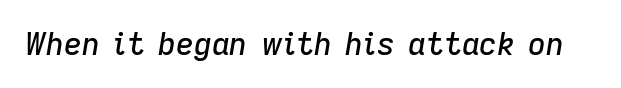
Beneath every word, the page is bare. Students, note that the glyphs here touch the page at normal intervals. The face used here has a pronounced slope to its letters. Think of a printed novel: that variable character pitch is what you see here.
